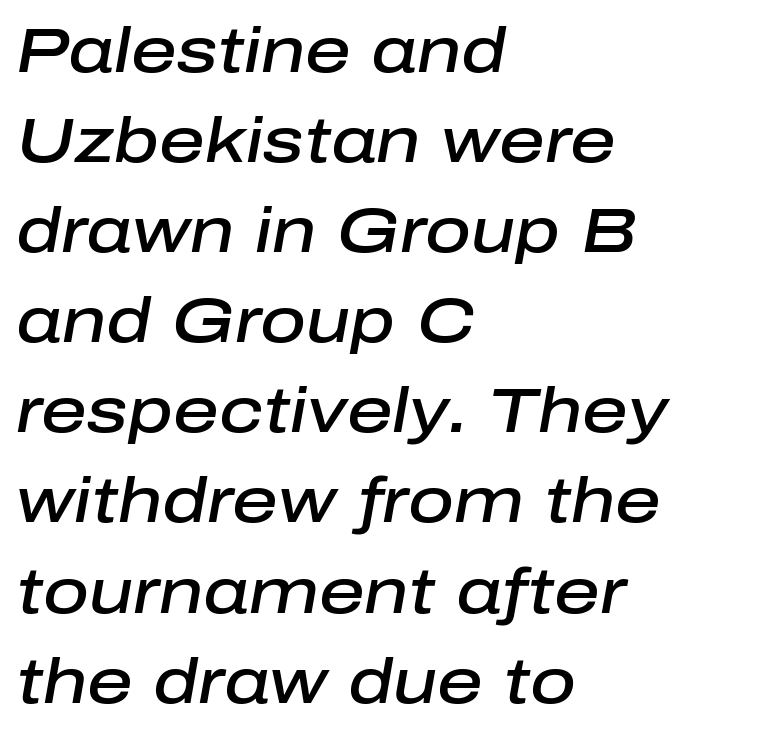
The image shows 63 px semibold type, italic (leaning right); set left-aligned, normal line spacing (1.43x), normal letter spacing, not underlined; low stroke contrast and a medium x-height.
